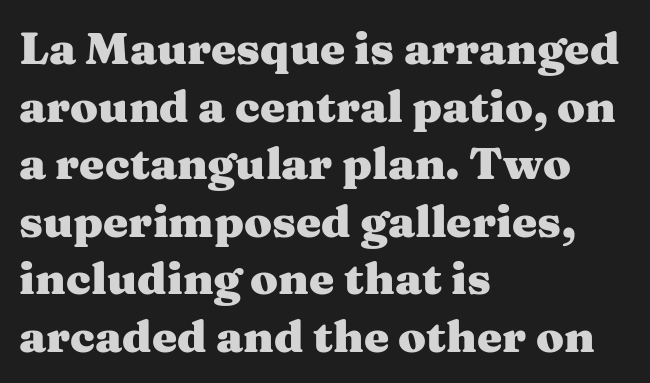
Q: Is the text bold? A: Yes.
Q: Is the text italic (slanted)? A: No, it is upright.
Q: Is the typeface a serif or a sans-serif typeface? A: Serif.
Q: Is the text underlined? A: No.
Q: How is the paragraph aligned? A: Left-aligned.
Q: Is the spacing between letters normal or unusually wide? A: Normal.
Q: Is the spacing between lines tight, normal or loose? A: Normal.
Q: Width (condensed, normal, or wide)? A: Wide.
Q: Stroke contrast? A: Medium.
Q: x-height? A: Medium.
Q: Monospaced? A: No.
